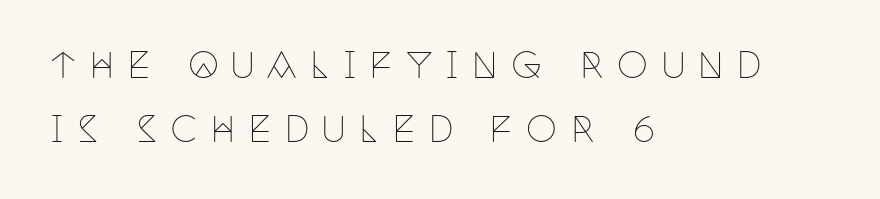
The type is letterspaced generously, with wide tracking. Type style note: has serifs. Posture: upright roman. These lines are rendered in a variable-pitch font.
